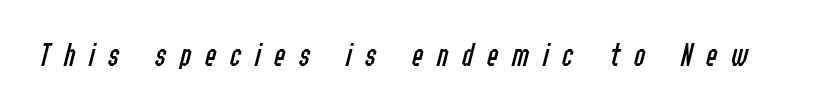
The image shows 34 px regular-weight, condensed type, italic (leaning right); set unusually wide letter spacing (+0.4 em), not underlined; low stroke contrast and a medium x-height.
